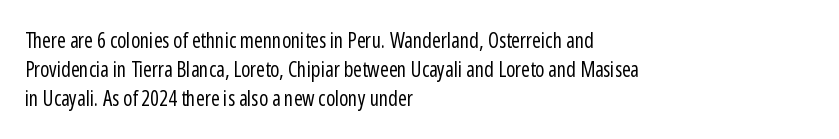
Q: Is the text bold? A: No.
Q: Is the text italic (slanted)? A: No, it is upright.
Q: Is the text underlined? A: No.
Q: How is the paragraph aligned? A: Left-aligned.
Q: Is the spacing between letters normal or unusually wide? A: Normal.
Q: Is the spacing between lines tight, normal or loose? A: Normal.
